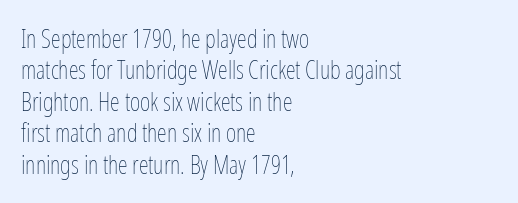
{"italic": "no", "bold": "no", "underline": "no", "align": "left", "line_spacing": "normal", "line_spacing_ratio": 1.26, "letter_spacing": "normal", "letter_spacing_em": 0.0, "glyph_px": 25}
